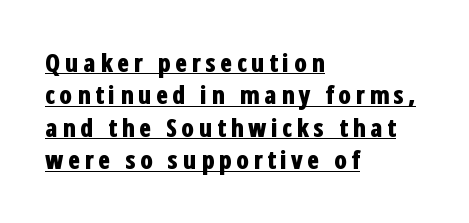
Weight: bold. The lettering is marked with a stroke running underneath it. Alignment: flush left. The lines sit at an ordinary, default distance from one another. Italic: no, the glyphs are upright roman.
